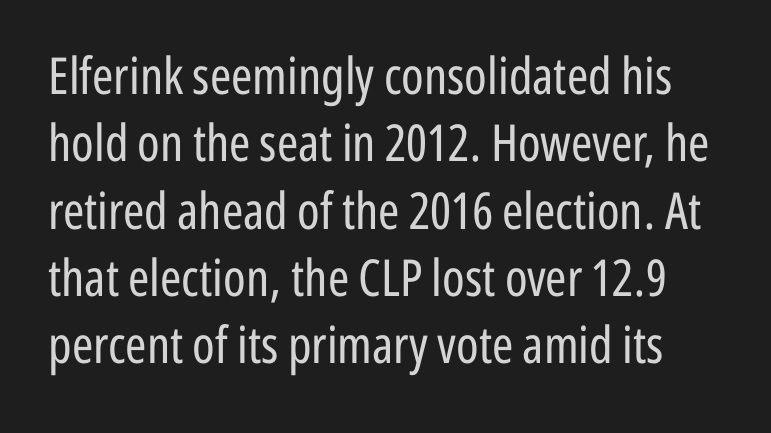
The image shows 51 px regular-weight, condensed sans-serif type, upright; set normal line spacing (1.32x), normal letter spacing, not underlined; low stroke contrast and a medium x-height.
